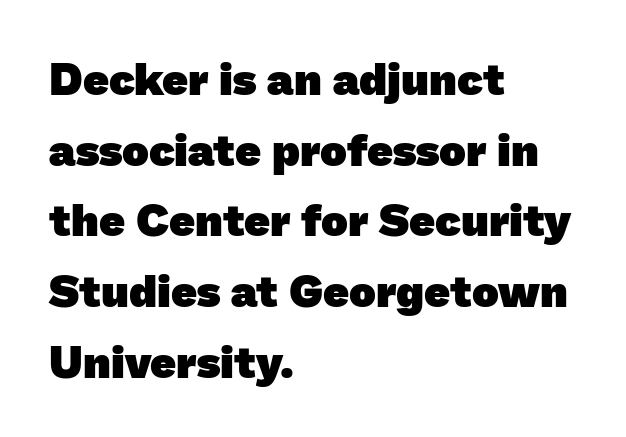
Q: Is the text bold? A: Yes.
Q: Is the typeface a serif or a sans-serif typeface? A: Sans-serif.
Q: Is the text underlined? A: No.
Q: How is the paragraph aligned? A: Left-aligned.
Q: Is the spacing between letters normal or unusually wide? A: Normal.
Q: Is the spacing between lines tight, normal or loose? A: Normal.
Q: Width (condensed, normal, or wide)? A: Normal.
Q: Stroke contrast? A: Low.
Q: x-height? A: Medium.
Q: Monospaced? A: No.
